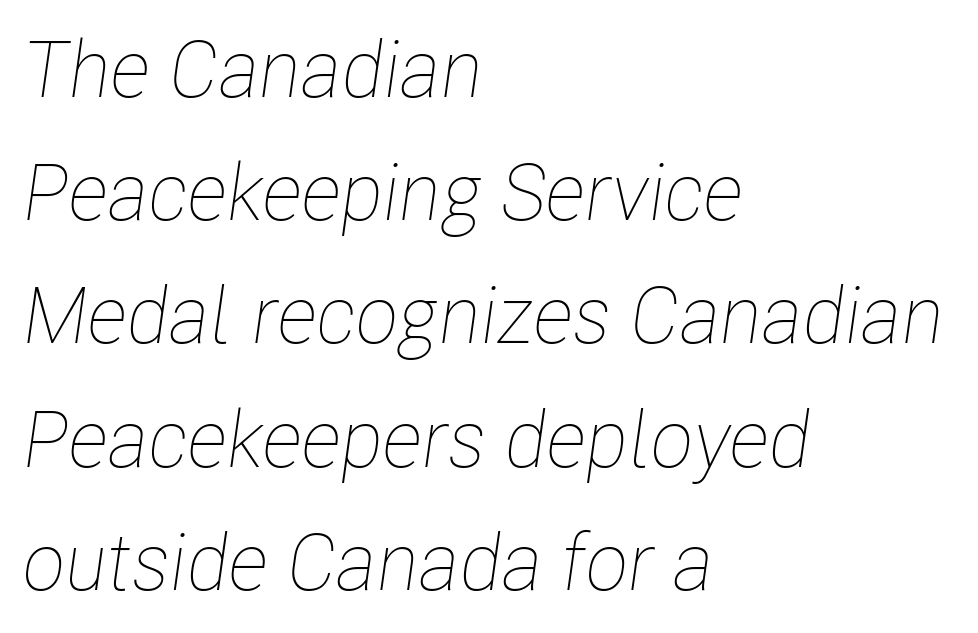
Q: Is the text bold? A: No.
Q: Is the text italic (slanted)? A: Yes, it leans right by about 8 degrees.
Q: Is the text underlined? A: No.
Q: How is the paragraph aligned? A: Left-aligned.
Q: Is the spacing between letters normal or unusually wide? A: Normal.
Q: Is the spacing between lines tight, normal or loose? A: Normal.
Q: Width (condensed, normal, or wide)? A: Condensed.
Q: Stroke contrast? A: Low.
Q: x-height? A: Medium.
Q: Monospaced? A: No.
